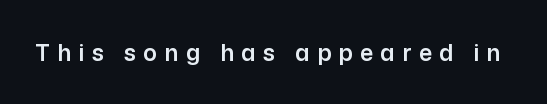
The image shows 23 px text type, upright; set unusually wide letter spacing (+0.32 em), not underlined.
